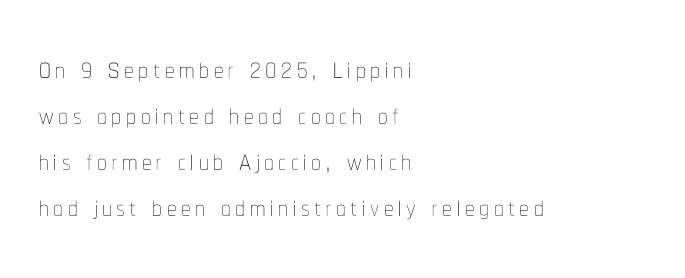
{"italic": "no", "bold": "no", "weight": "thin", "width": "condensed", "stroke_contrast": "low", "x_height": "medium", "monospaced": "no", "underline": "no", "align": "left", "line_spacing_ratio": 1.21, "glyph_px": 38}
